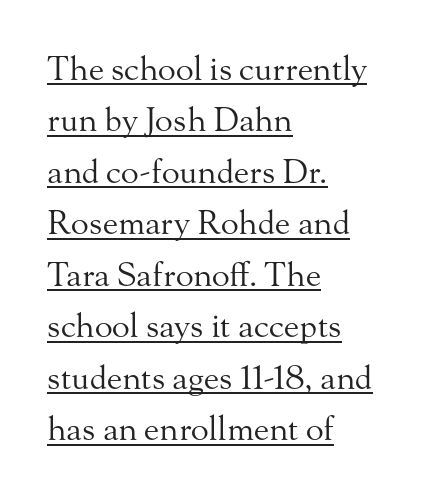
The image shows 33 px regular-weight serif type, upright; set left-aligned, normal line spacing (1.56x), normal letter spacing, underlined; medium stroke contrast and a small x-height.
